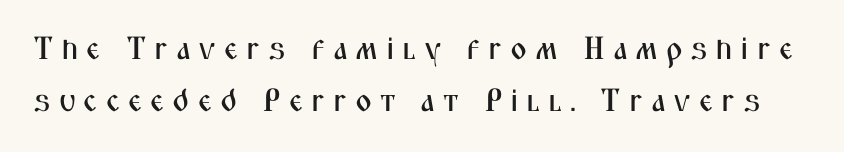
Leading matches the norm, producing a regular column. Quick note: underline off. How are the letters spaced? Widely, with obvious added tracking. These lines are rendered in a variable-pitch font. Posture: vertical.
